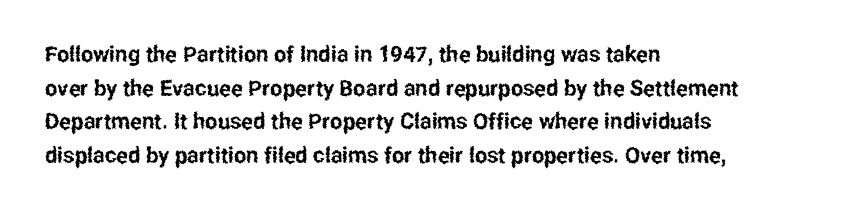
One glance says typical: line gaps are just what's usual. The letters stand upright; this is a roman face. The gap between lines stays unmarked. These lines keep a tight, regular rhythm from letter to letter. Casual observation: everything's shoved over to the left.
